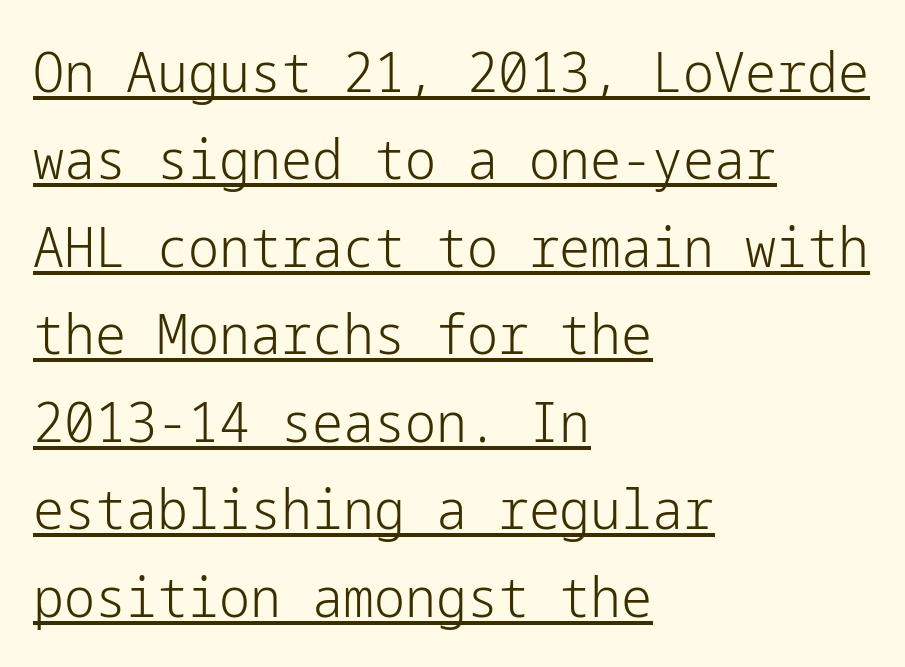
Is this a sans? Yes — the strokes have no serifs. No italicization has been applied; the sample stays upright. The typesetting does not lean heavy: it is not bold. The lines sit at an ordinary, default distance from one another. Decoration check: the copy is underlined.
